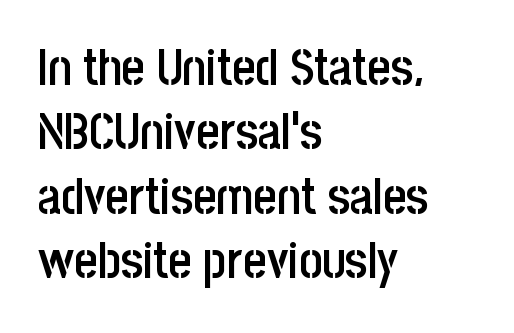
{"serif": "no", "italic": "no", "bold": "semi", "weight": "semibold", "width": "condensed", "stroke_contrast": "low", "x_height": "large", "monospaced": "no", "underline": "no", "align": "left", "line_spacing": "normal", "line_spacing_ratio": 1.29, "letter_spacing": "normal", "letter_spacing_em": 0.0, "glyph_px": 50}
